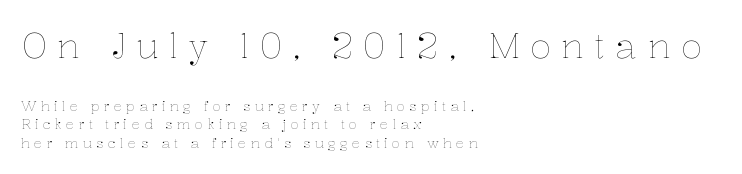
Q: Is the text bold? A: No.
Q: Is the text italic (slanted)? A: No, it is upright.
Q: Is the text underlined? A: No.
Q: How is the paragraph aligned? A: Left-aligned.
Q: Is the spacing between letters normal or unusually wide? A: Unusually wide.
Q: Is the spacing between lines tight, normal or loose? A: Normal.
Q: Which block of text is set in a larger size, the first (top) or the second (bottom)? A: The first (top) one.
Q: Width (condensed, normal, or wide)? A: Normal.
Q: Stroke contrast? A: Low.
Q: x-height? A: Medium.
Q: Monospaced? A: No.
